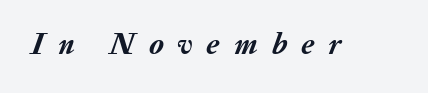
The image shows 30 px semibold type, italic (leaning right); set unusually wide letter spacing (+0.47 em), not underlined; medium stroke contrast and a medium x-height.
